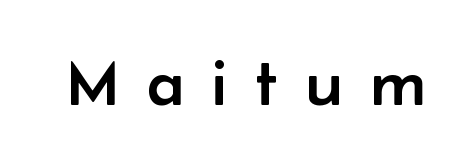
{"serif": "no", "italic": "no", "width": "normal", "stroke_contrast": "low", "x_height": "small", "monospaced": "no", "underline": "no", "letter_spacing": "wide", "letter_spacing_em": 0.43, "glyph_px": 66}
